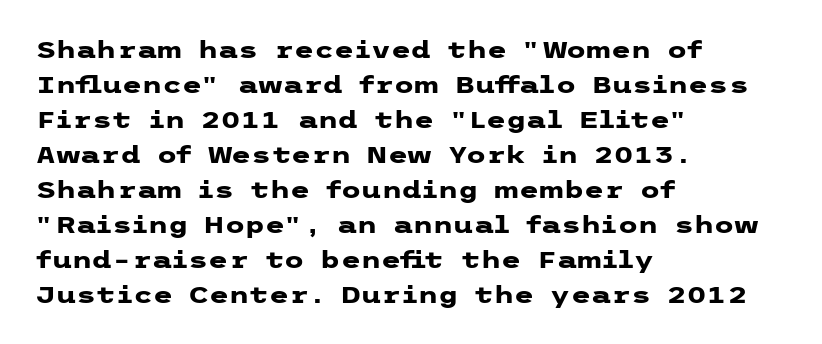
A normal amount of white space separates one row of letters from the next. The lines in this sample share a left origin and differ only in where they stop. Characters follow at the spacing the type designer built in. In terms of weight, the rendering is a true, heavy bold.
